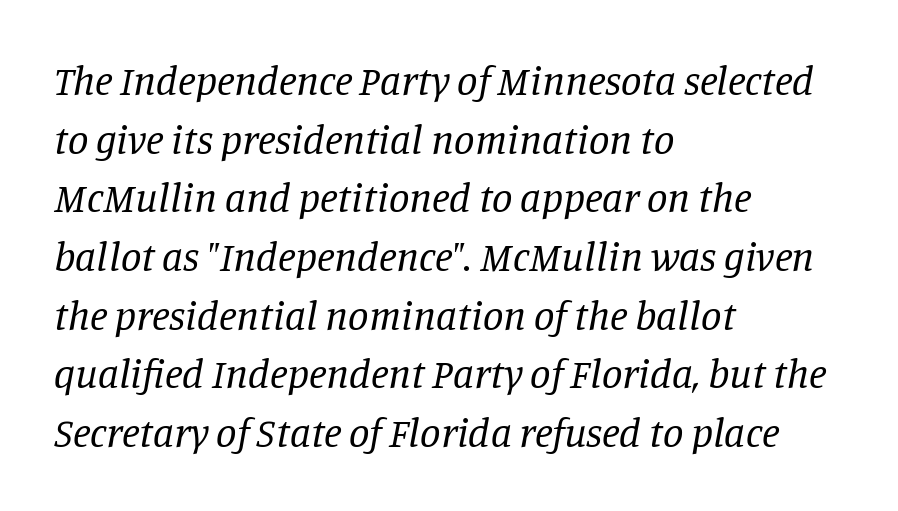
{"serif": "yes", "italic": "yes", "lean": "right", "slant_degrees": 11, "bold": "no", "weight": "regular", "width": "normal", "stroke_contrast": "low", "x_height": "large", "monospaced": "no", "underline": "no", "align": "left", "line_spacing": "normal", "line_spacing_ratio": 1.43, "letter_spacing": "normal", "letter_spacing_em": 0.0, "glyph_px": 41}
